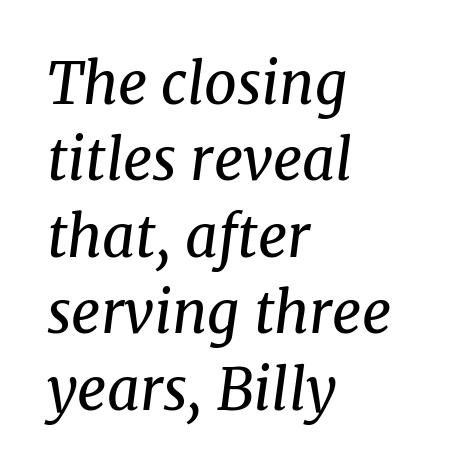
The passage shown is typeset with a serif family. The letters sit at their default tracking, neither squeezed nor spread. The words here are not underlined. The face looks like a standard text weight, possibly lighter. This sample has the flowing, uneven cadence of proportional lettering. How would I describe the line gaps? Plain and ordinary.
